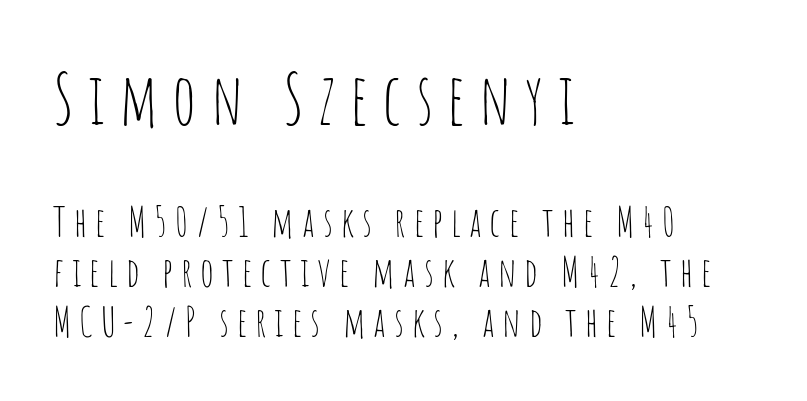
The image shows 70 px thin, condensed sans-serif type, upright; set left-aligned, normal line spacing (1.25x), unusually wide letter spacing (+0.2 em), not underlined; the first (top) block is 1.75x larger; low stroke contrast and a large x-height.
